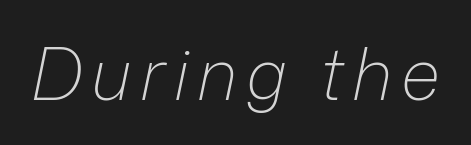
{"italic": "yes", "lean": "right", "slant_degrees": 12, "bold": "no", "weight": "light", "width": "normal", "stroke_contrast": "low", "x_height": "medium", "monospaced": "no", "underline": "no", "glyph_px": 71}
